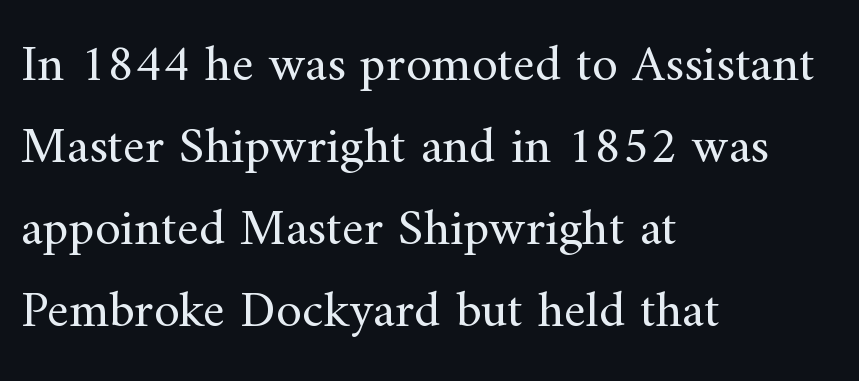
{"serif": "yes", "italic": "no", "bold": "no", "weight": "regular", "width": "normal", "stroke_contrast": "medium", "x_height": "small", "monospaced": "no", "underline": "no", "align": "left", "line_spacing": "normal", "line_spacing_ratio": 1.58, "letter_spacing": "normal", "letter_spacing_em": 0.0, "glyph_px": 52}
